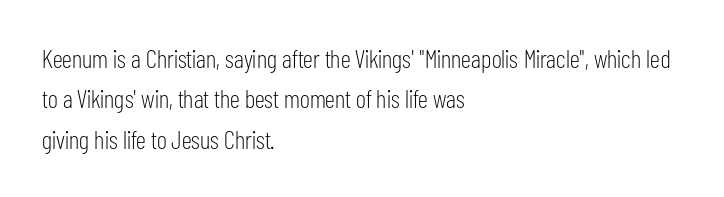
{"italic": "no", "bold": "no", "underline": "no", "align": "left", "line_spacing": "normal", "line_spacing_ratio": 1.55, "letter_spacing": "normal", "letter_spacing_em": 0.0, "glyph_px": 26}
